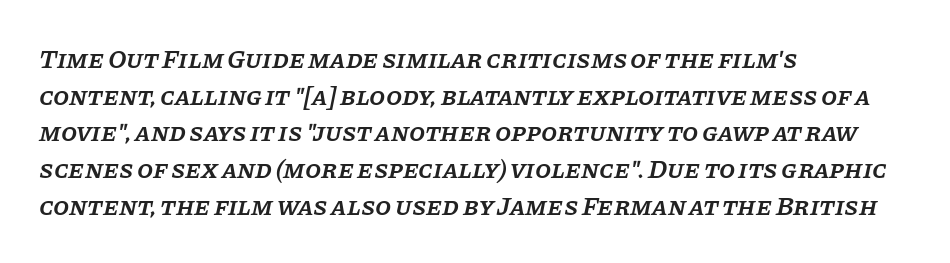
{"italic": "yes", "lean": "right", "slant_degrees": 11, "bold": "semi", "underline": "no", "align": "left", "line_spacing": "normal", "line_spacing_ratio": 1.41, "letter_spacing": "normal", "letter_spacing_em": 0.0, "glyph_px": 26}
